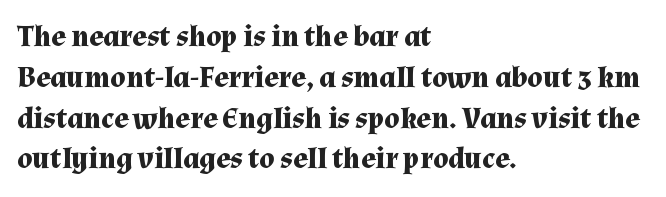
Looks like regular typesetting: each glyph gets only the width it needs. Alignment: flush left. Caption: standard tracking, unaltered. Evenly set lines give the paragraph a standard silhouette.
